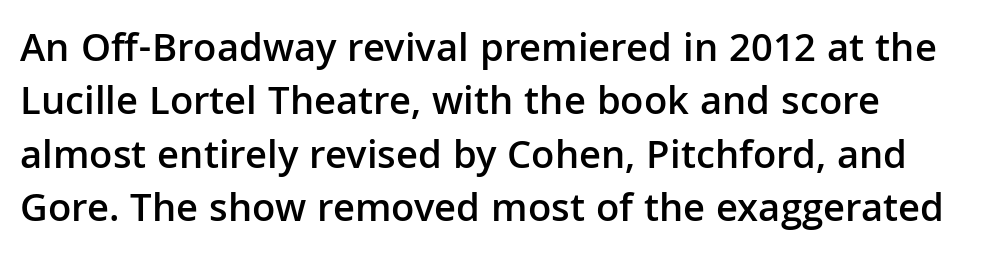
The image shows 41 px semibold sans-serif type, upright; set left-aligned, normal line spacing (1.3x), normal letter spacing, not underlined; low stroke contrast and a medium x-height.
